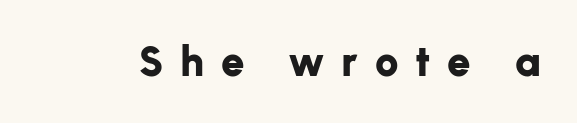
The image shows 42 px bold sans-serif type, upright; set unusually wide letter spacing (+0.4 em), not underlined; low stroke contrast and a medium x-height.
